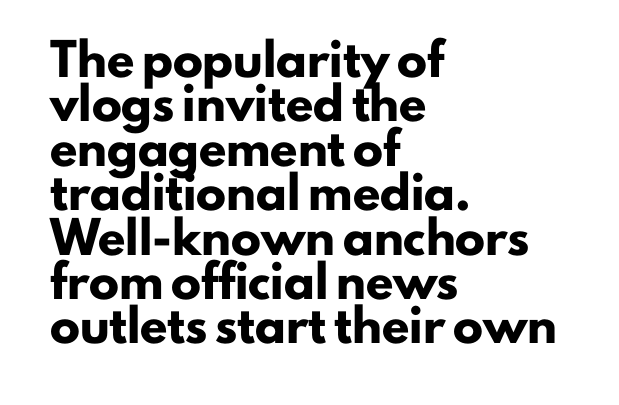
Plain, unruled lines of type. This sample has the flowing, uneven cadence of proportional lettering. Line spacing here is normal. Tracking value appears to be zero — textbook default spacing. The glyphs in this specimen are sans serif.
